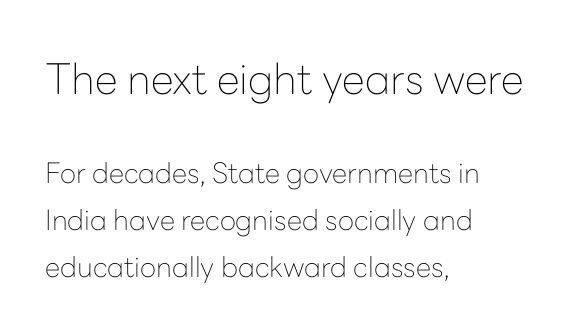
The face used here is a sans, in the tradition of grotesques and geometrics. Horizontal bands of white between lines are of average thickness. The face looks like a standard text weight, possibly lighter. The space directly below the letters is spotless. A student would call this left alignment; a typographer would say flush left, rag right.
